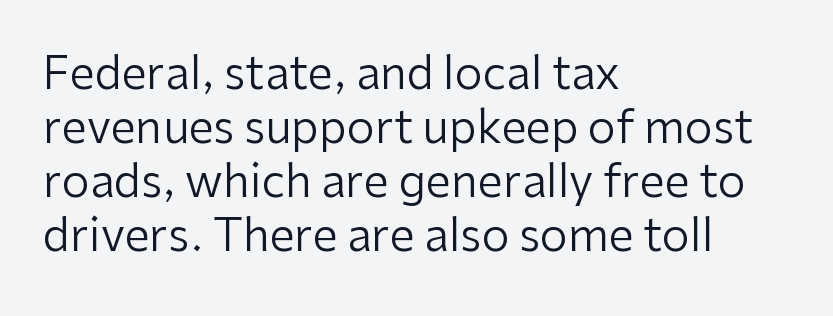
Q: Is the text bold? A: No.
Q: Is the text italic (slanted)? A: No, it is upright.
Q: Is the typeface a serif or a sans-serif typeface? A: Sans-serif.
Q: Is the text underlined? A: No.
Q: How is the paragraph aligned? A: Left-aligned.
Q: Is the spacing between letters normal or unusually wide? A: Normal.
Q: Width (condensed, normal, or wide)? A: Normal.
Q: Stroke contrast? A: Low.
Q: x-height? A: Medium.
Q: Monospaced? A: No.
